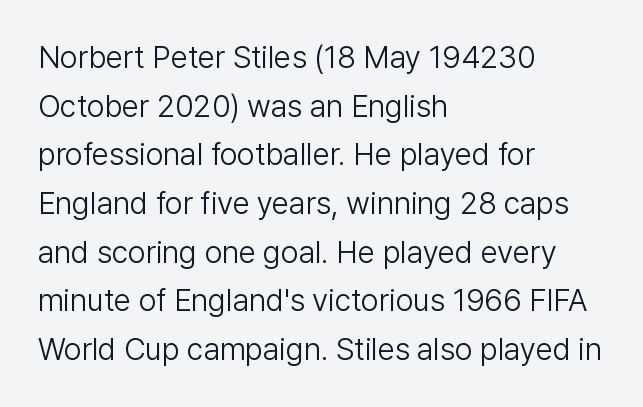
Q: Is the text bold? A: No.
Q: Is the text italic (slanted)? A: No, it is upright.
Q: Is the typeface a serif or a sans-serif typeface? A: Sans-serif.
Q: Is the text underlined? A: No.
Q: How is the paragraph aligned? A: Left-aligned.
Q: Is the spacing between letters normal or unusually wide? A: Normal.
Q: Is the spacing between lines tight, normal or loose? A: Normal.
Q: Width (condensed, normal, or wide)? A: Normal.
Q: Stroke contrast? A: Low.
Q: x-height? A: Medium.
Q: Monospaced? A: No.
